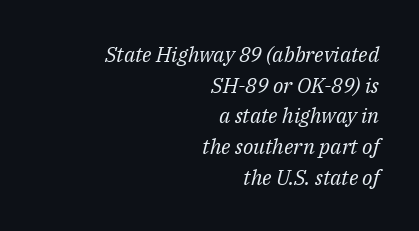
Q: Is the text bold? A: No.
Q: Is the text italic (slanted)? A: Yes, it leans right by about 14 degrees.
Q: Is the text underlined? A: No.
Q: How is the paragraph aligned? A: Right-aligned.
Q: Is the spacing between letters normal or unusually wide? A: Normal.
Q: Is the spacing between lines tight, normal or loose? A: Normal.
